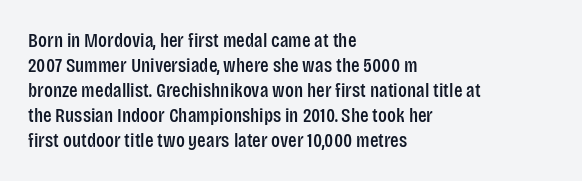
Q: Is the text italic (slanted)? A: No, it is upright.
Q: Is the text underlined? A: No.
Q: How is the paragraph aligned? A: Left-aligned.
Q: Is the spacing between letters normal or unusually wide? A: Normal.
Q: Is the spacing between lines tight, normal or loose? A: Normal.
